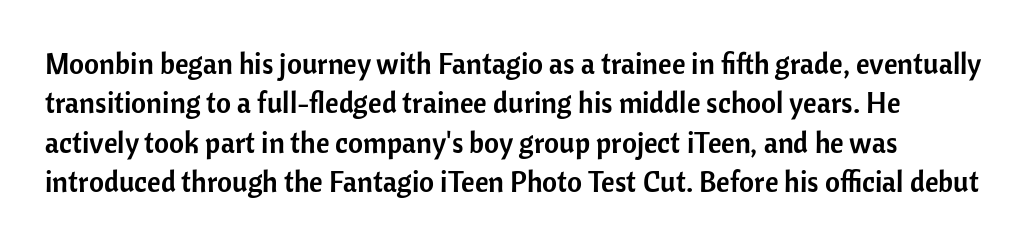
Q: Is the text italic (slanted)? A: No, it is upright.
Q: Is the typeface a serif or a sans-serif typeface? A: Sans-serif.
Q: Is the text underlined? A: No.
Q: Is the spacing between letters normal or unusually wide? A: Normal.
Q: Is the spacing between lines tight, normal or loose? A: Normal.
Q: Width (condensed, normal, or wide)? A: Normal.
Q: Stroke contrast? A: Low.
Q: x-height? A: Medium.
Q: Monospaced? A: No.
